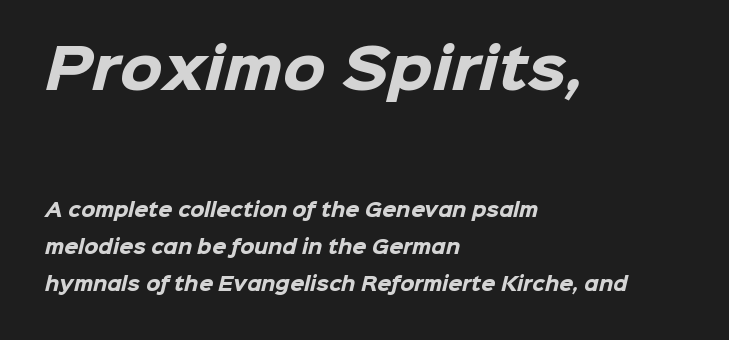
Q: Is the text bold? A: Yes.
Q: Is the typeface a serif or a sans-serif typeface? A: Sans-serif.
Q: Is the text underlined? A: No.
Q: How is the paragraph aligned? A: Left-aligned.
Q: Is the spacing between letters normal or unusually wide? A: Normal.
Q: Is the spacing between lines tight, normal or loose? A: Loose.
Q: Which block of text is set in a larger size, the first (top) or the second (bottom)? A: The first (top) one.
Q: Width (condensed, normal, or wide)? A: Normal.
Q: Stroke contrast? A: Low.
Q: x-height? A: Medium.
Q: Monospaced? A: No.
